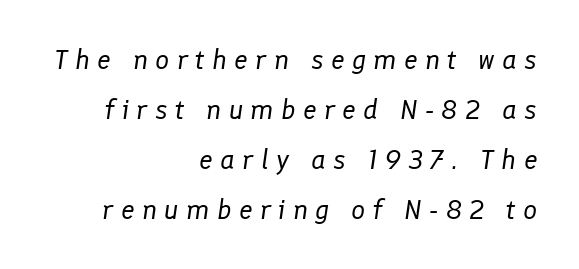
The image shows 28 px regular-weight type, italic (leaning right); set right-aligned, line spacing 1.79x, unusually wide letter spacing (+0.26 em), not underlined; low stroke contrast and a medium x-height.
